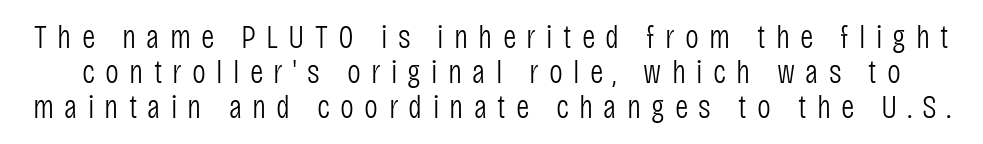
{"serif": "no", "italic": "no", "bold": "no", "weight": "light", "width": "condensed", "stroke_contrast": "low", "x_height": "large", "monospaced": "no", "underline": "no", "line_spacing": "tight", "line_spacing_ratio": 1.06, "letter_spacing": "wide", "letter_spacing_em": 0.31, "glyph_px": 33}
